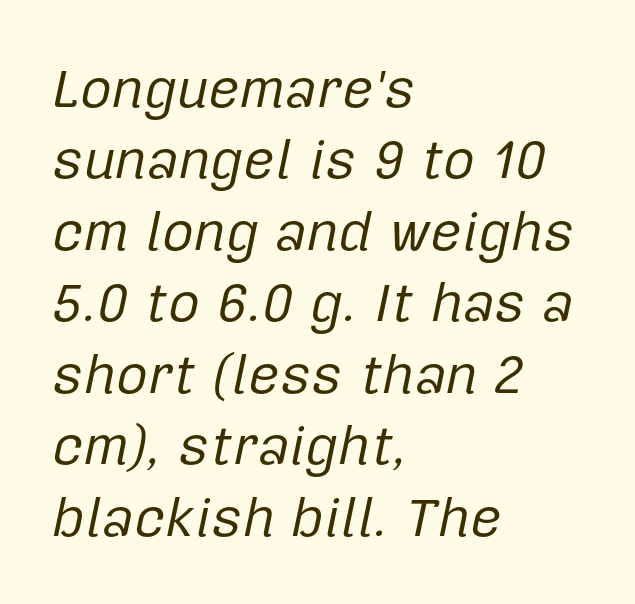
Q: Is the text bold? A: No.
Q: Is the text italic (slanted)? A: Yes, it leans right by about 12 degrees.
Q: Is the text underlined? A: No.
Q: How is the paragraph aligned? A: Left-aligned.
Q: Is the spacing between letters normal or unusually wide? A: Normal.
Q: Is the spacing between lines tight, normal or loose? A: Normal.
Q: Width (condensed, normal, or wide)? A: Normal.
Q: Stroke contrast? A: Low.
Q: x-height? A: Medium.
Q: Monospaced? A: No.
